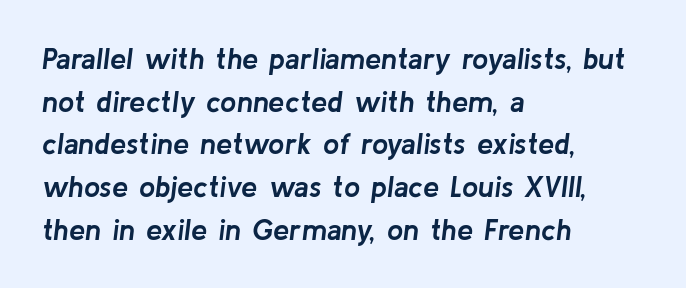
The image shows 29 px semibold type, italic (leaning right); set left-aligned, normal line spacing (1.47x), normal letter spacing, not underlined; low stroke contrast and a medium x-height.
